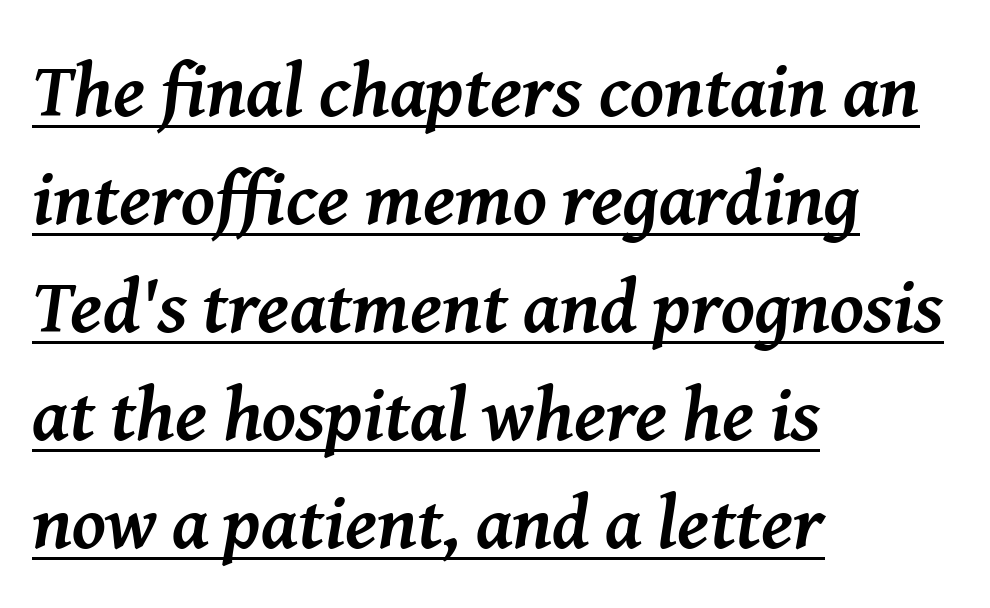
The image shows 76 px semibold serif type, italic (leaning right); set left-aligned, normal line spacing (1.42x), normal letter spacing, underlined; medium stroke contrast and a medium x-height.
